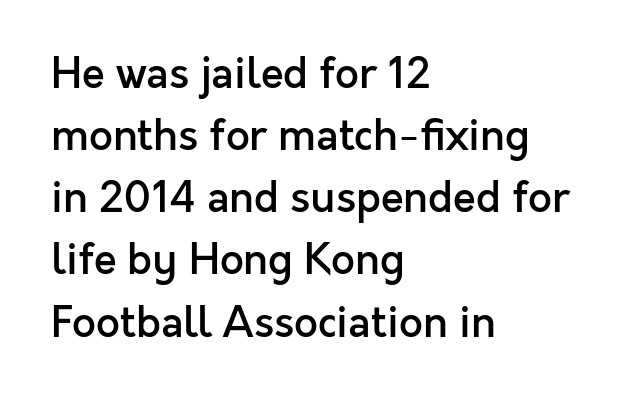
{"serif": "no", "italic": "no", "bold": "semi", "weight": "semibold", "width": "normal", "x_height": "medium", "monospaced": "no", "underline": "no", "align": "left", "line_spacing": "normal", "line_spacing_ratio": 1.48, "letter_spacing": "normal", "letter_spacing_em": 0.0, "glyph_px": 42}
